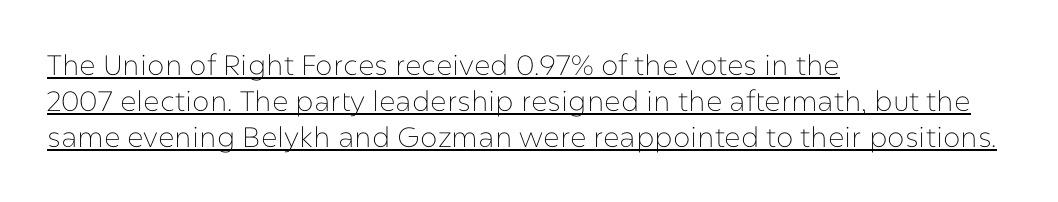
{"serif": "no", "italic": "no", "bold": "no", "weight": "thin", "width": "normal", "stroke_contrast": "low", "x_height": "medium", "monospaced": "no", "underline": "yes", "align": "left", "line_spacing": "normal", "line_spacing_ratio": 1.28, "letter_spacing": "normal", "letter_spacing_em": 0.0, "glyph_px": 28}
